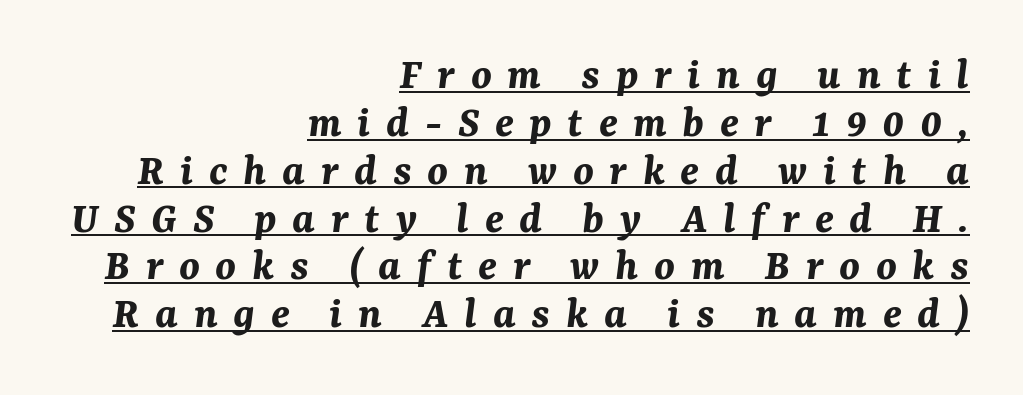
The image shows 46 px bold type, italic (leaning right); set right-aligned, tight line spacing (1.04x), unusually wide letter spacing (+0.34 em), underlined; medium stroke contrast and a medium x-height.
